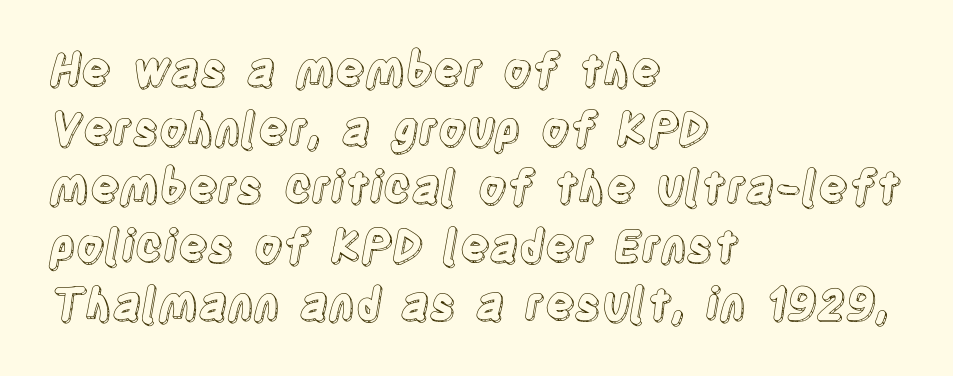
The lines in this sample share a left origin and differ only in where they stop. Lines of text with bare space underneath. Regarding leading, the lines here are spaced in the standard way. Spacing between characters is what you'd get straight out of the box.
